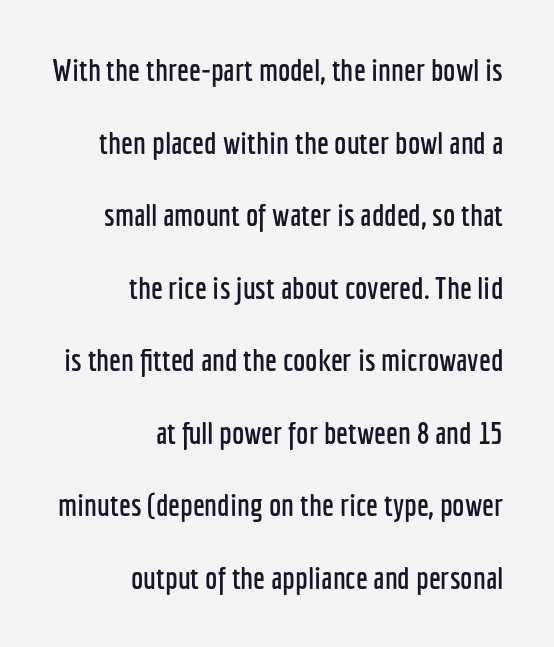
Q: Is the text italic (slanted)? A: No, it is upright.
Q: Is the typeface a serif or a sans-serif typeface? A: Sans-serif.
Q: Is the text underlined? A: No.
Q: How is the paragraph aligned? A: Right-aligned.
Q: Is the spacing between letters normal or unusually wide? A: Normal.
Q: Is the spacing between lines tight, normal or loose? A: Loose.
Q: Width (condensed, normal, or wide)? A: Condensed.
Q: Stroke contrast? A: Low.
Q: x-height? A: Medium.
Q: Monospaced? A: No.
